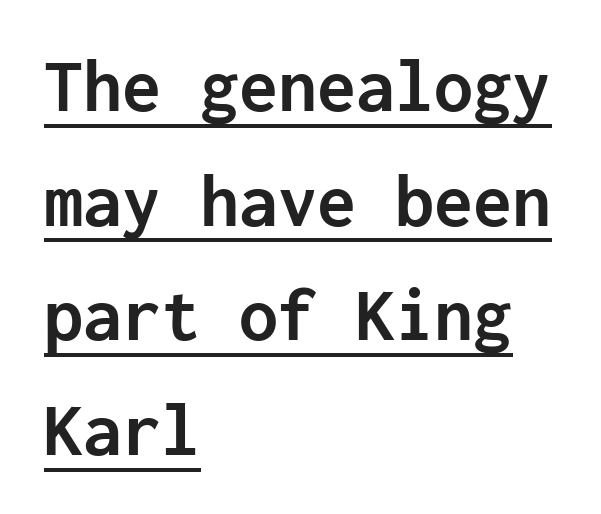
{"serif": "no", "italic": "no", "bold": "yes", "weight": "semibold", "width": "normal", "stroke_contrast": "low", "x_height": "medium", "monospaced": "yes", "underline": "yes", "align": "left", "line_spacing": "normal", "line_spacing_ratio": 1.47, "letter_spacing": "normal", "letter_spacing_em": 0.0, "glyph_px": 78}
